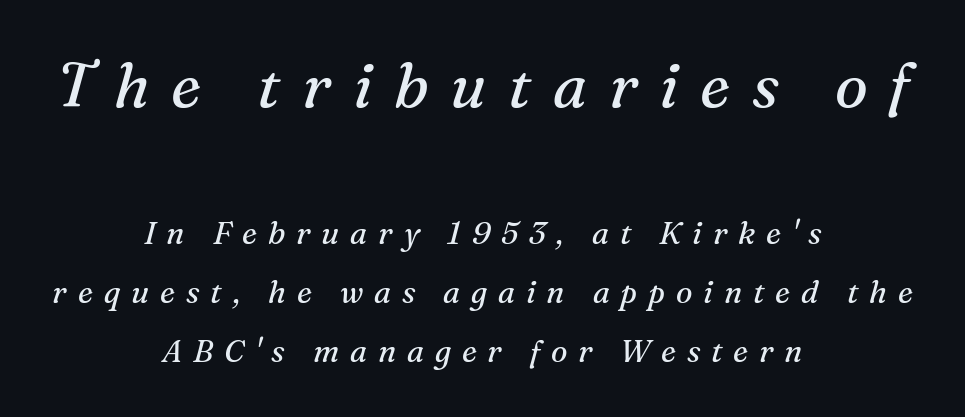
Q: Is the text bold? A: No.
Q: Is the text italic (slanted)? A: Yes, it leans right by about 16 degrees.
Q: Is the typeface a serif or a sans-serif typeface? A: Serif.
Q: Is the text underlined? A: No.
Q: How is the paragraph aligned? A: Centered.
Q: Is the spacing between letters normal or unusually wide? A: Unusually wide.
Q: Is the spacing between lines tight, normal or loose? A: Loose.
Q: Which block of text is set in a larger size, the first (top) or the second (bottom)? A: The first (top) one.
Q: Width (condensed, normal, or wide)? A: Normal.
Q: Stroke contrast? A: Medium.
Q: x-height? A: Medium.
Q: Monospaced? A: No.
